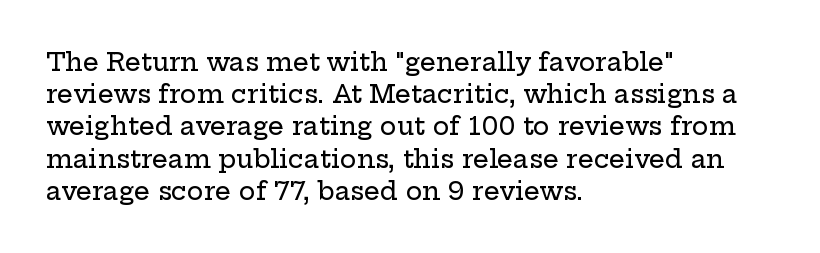
Q: Is the text italic (slanted)? A: No, it is upright.
Q: Is the text underlined? A: No.
Q: How is the paragraph aligned? A: Left-aligned.
Q: Is the spacing between letters normal or unusually wide? A: Normal.
Q: Is the spacing between lines tight, normal or loose? A: Normal.
